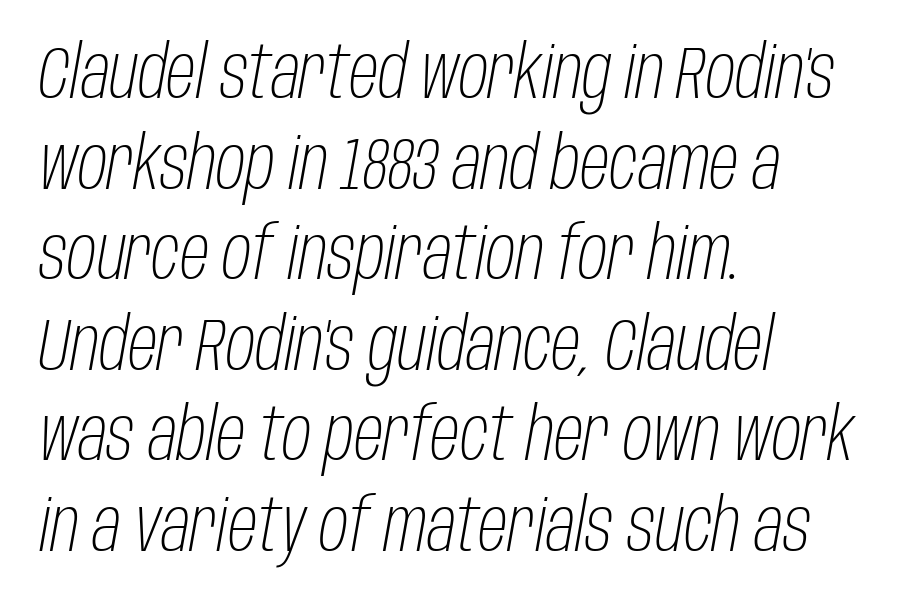
{"italic": "yes", "lean": "right", "slant_degrees": 10, "bold": "no", "weight": "light", "width": "condensed", "stroke_contrast": "low", "x_height": "large", "monospaced": "no", "underline": "no", "align": "left", "line_spacing_ratio": 1.24, "letter_spacing": "normal", "letter_spacing_em": 0.0, "glyph_px": 73}
